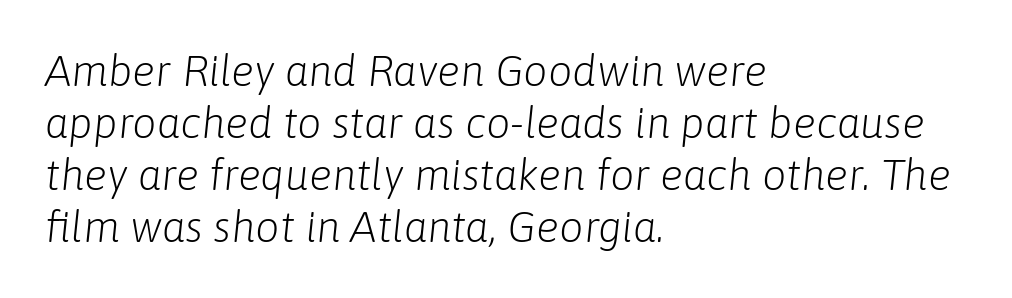
{"italic": "yes", "lean": "right", "slant_degrees": 6, "bold": "no", "weight": "light", "width": "normal", "stroke_contrast": "low", "x_height": "medium", "monospaced": "no", "underline": "no", "align": "left", "line_spacing_ratio": 1.21, "letter_spacing": "normal", "letter_spacing_em": 0.0, "glyph_px": 43}
